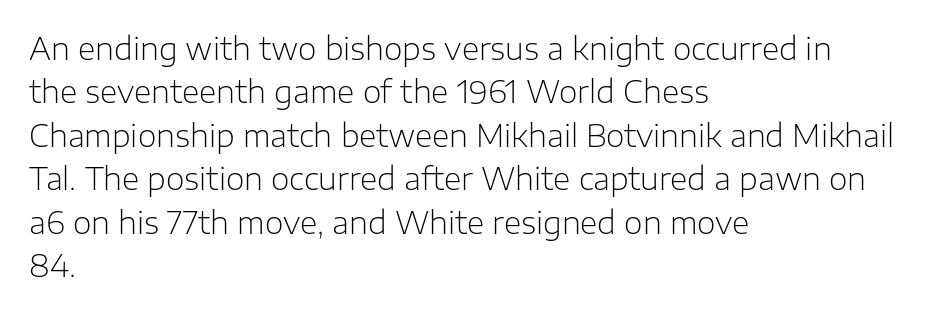
The image shows 30 px light sans-serif type, upright; set left-aligned, normal line spacing (1.45x), normal letter spacing, not underlined; low stroke contrast and a medium x-height.
